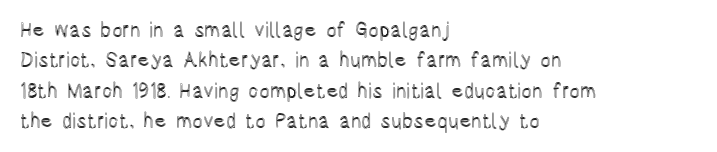
Characters follow at the spacing the type designer built in. The line-height multiplier appears to be the usual default. Just letters on the line, the space beneath them empty. It's the straight-up-and-down kind of type. Each line starts at the same left margin while the right side varies.
